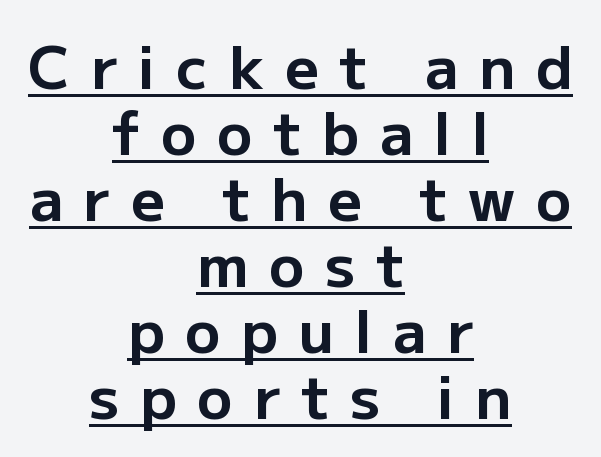
Q: Is the text bold? A: Yes.
Q: Is the text italic (slanted)? A: No, it is upright.
Q: Is the typeface a serif or a sans-serif typeface? A: Sans-serif.
Q: Is the text underlined? A: Yes.
Q: How is the paragraph aligned? A: Centered.
Q: Is the spacing between letters normal or unusually wide? A: Unusually wide.
Q: Is the spacing between lines tight, normal or loose? A: Tight.
Q: Width (condensed, normal, or wide)? A: Normal.
Q: Stroke contrast? A: Low.
Q: x-height? A: Medium.
Q: Monospaced? A: No.
